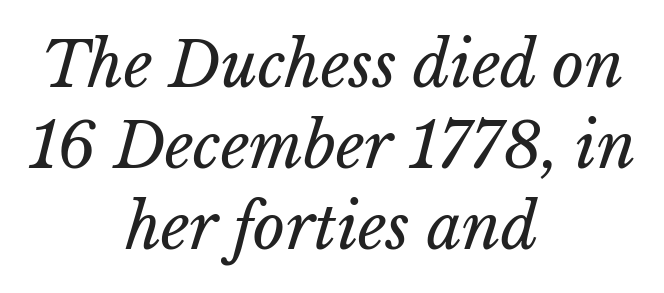
The image shows 62 px regular-weight type, italic (leaning right); set centered, normal line spacing (1.31x), normal letter spacing, not underlined; low stroke contrast and a medium x-height.
